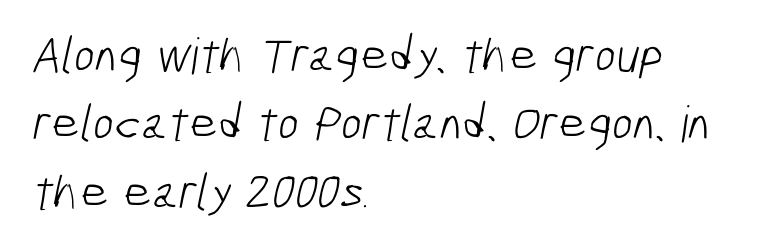
The image shows 50 px light, condensed sans-serif type; set left-aligned, normal line spacing (1.37x), normal letter spacing, not underlined; low stroke contrast and a medium x-height.
